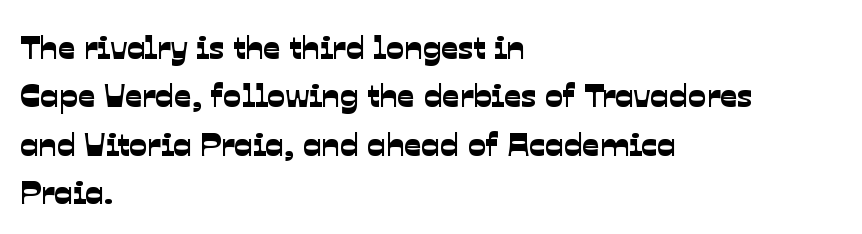
Q: Is the typeface a serif or a sans-serif typeface? A: Sans-serif.
Q: Is the text underlined? A: No.
Q: How is the paragraph aligned? A: Left-aligned.
Q: Is the spacing between letters normal or unusually wide? A: Normal.
Q: Is the spacing between lines tight, normal or loose? A: Normal.
Q: Width (condensed, normal, or wide)? A: Normal.
Q: Stroke contrast? A: Low.
Q: x-height? A: Medium.
Q: Monospaced? A: No.
